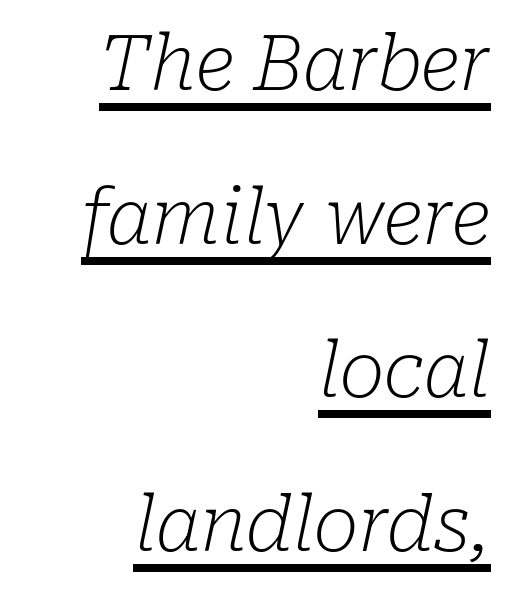
{"serif": "yes", "italic": "yes", "lean": "right", "slant_degrees": 10, "bold": "no", "weight": "light", "width": "normal", "stroke_contrast": "low", "x_height": "medium", "monospaced": "no", "underline": "yes", "align": "right", "line_spacing": "loose", "line_spacing_ratio": 2.02, "letter_spacing": "normal", "letter_spacing_em": 0.0, "glyph_px": 76}
